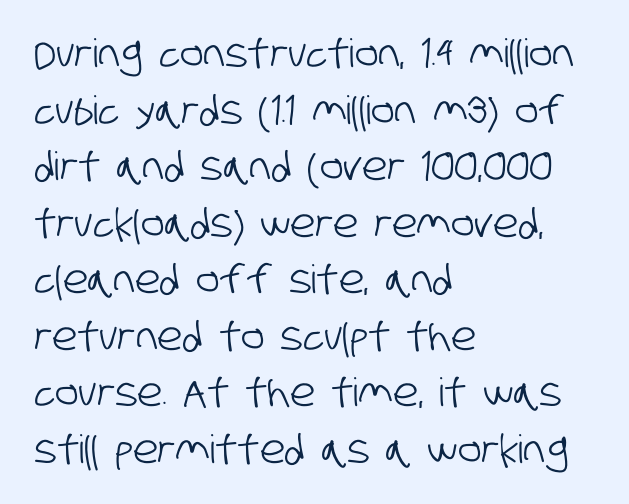
{"serif": "no", "width": "condensed", "stroke_contrast": "low", "x_height": "large", "monospaced": "no", "underline": "no", "align": "left", "line_spacing": "normal", "line_spacing_ratio": 1.45, "letter_spacing": "normal", "letter_spacing_em": 0.0, "glyph_px": 39}
